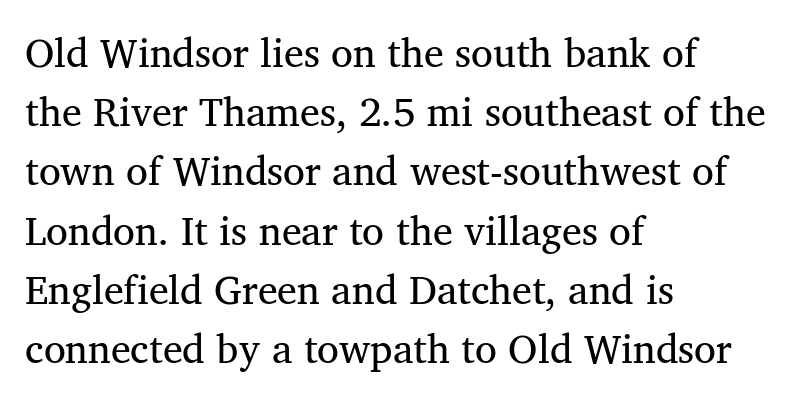
Small tapered or slab feet sit at the stroke ends, so this counts as serif. Each letter keeps its own natural width here, so spacing adapts to shape. The vertical gap from one line to the next is medium. No extra tracking has been applied to these lines. The setting favours the left margin, as ordinary paragraphs usually do.
